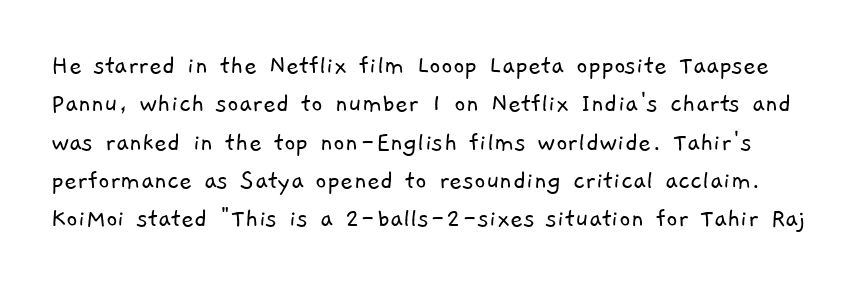
{"serif": "no", "bold": "no", "weight": "light", "width": "normal", "stroke_contrast": "low", "x_height": "medium", "monospaced": "no", "underline": "no", "line_spacing": "normal", "line_spacing_ratio": 1.37, "letter_spacing": "normal", "letter_spacing_em": 0.0, "glyph_px": 28}
